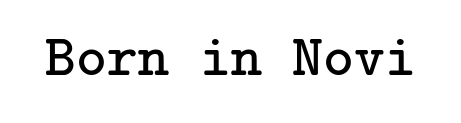
A roman cut, with each character standing at attention. Nothing unusual about the tracking: characters are spaced as the font intends. Bare-footed words on every line. Does the type have serifs? Yes, each stem ends in a small foot.
